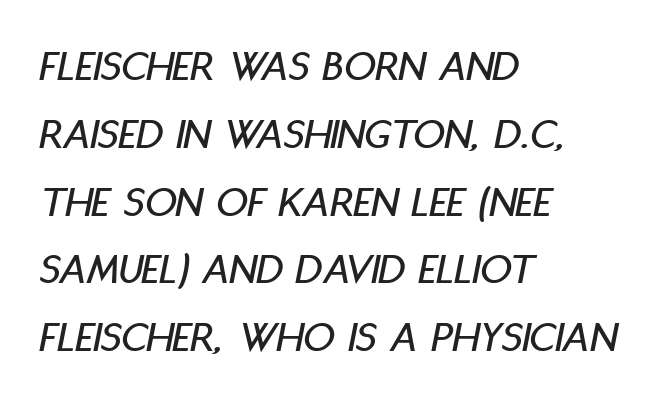
The image shows 44 px condensed type, italic (leaning right); set left-aligned, normal line spacing (1.54x), normal letter spacing, not underlined; low stroke contrast and a large x-height.
